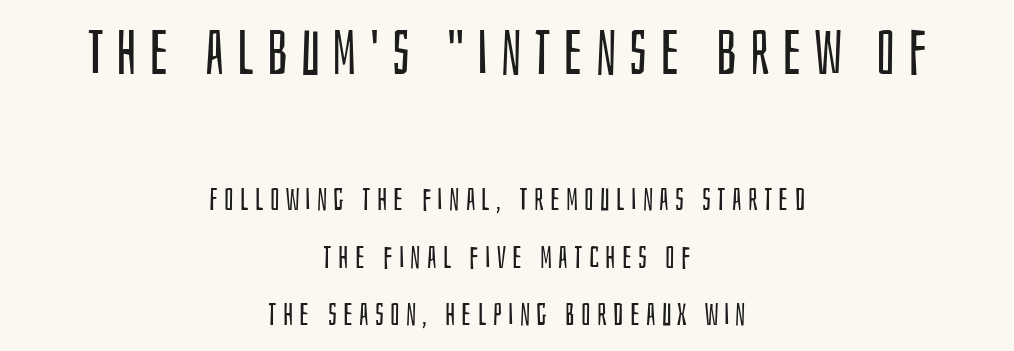
Is this a fixed-width face? No — the glyphs have proportional, varying widths. Leftover space on each line is divided equally before and after the words. The lettering holds an erect, upright posture throughout. The letters are spread apart with noticeably loose tracking.
